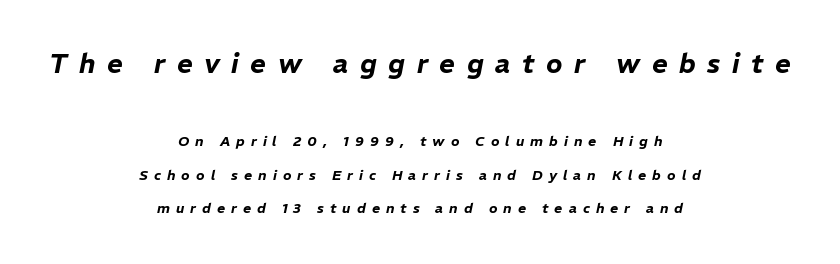
The image shows 27 px text type, italic (leaning right); set centered, loose line spacing (2.39x), unusually wide letter spacing (+0.43 em), not underlined; the first (top) block is 1.93x larger.
